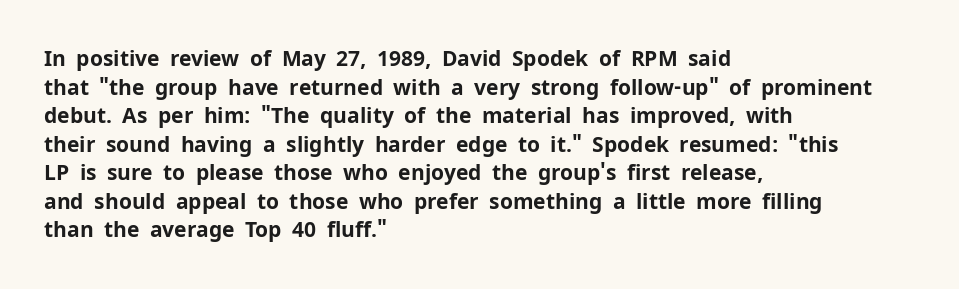
Q: Is the text bold? A: Yes.
Q: Is the text italic (slanted)? A: No, it is upright.
Q: Is the text underlined? A: No.
Q: How is the paragraph aligned? A: Left-aligned.
Q: Is the spacing between letters normal or unusually wide? A: Normal.
Q: Is the spacing between lines tight, normal or loose? A: Normal.
